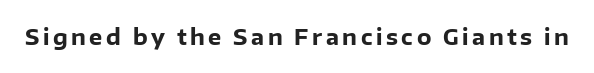
Pretty heavy lettering here — definitely bold. The passage shown is not underscored anywhere. Do the letters lean? They stand straight.
